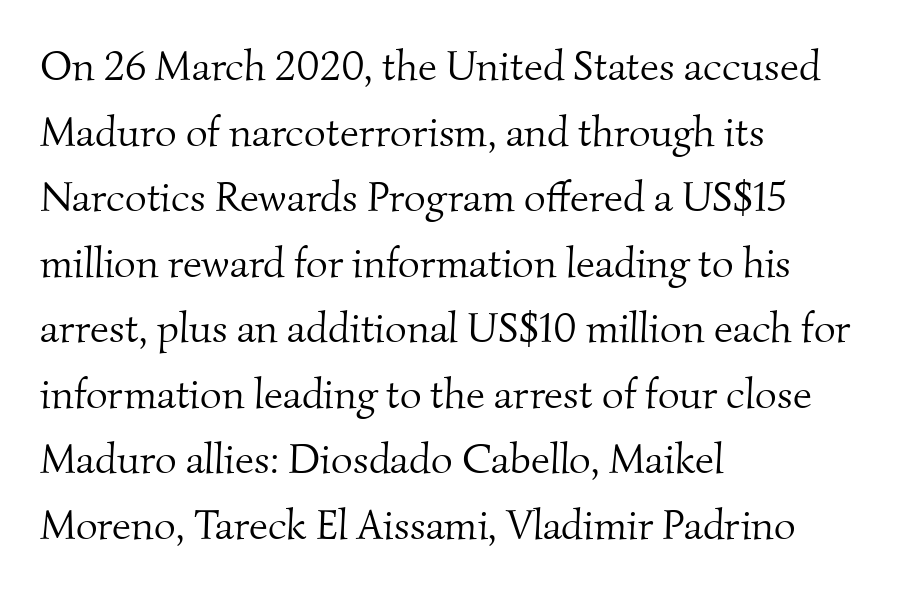
The image shows 42 px light serif type; set left-aligned, normal line spacing (1.56x), normal letter spacing, not underlined; medium stroke contrast and a small x-height.
